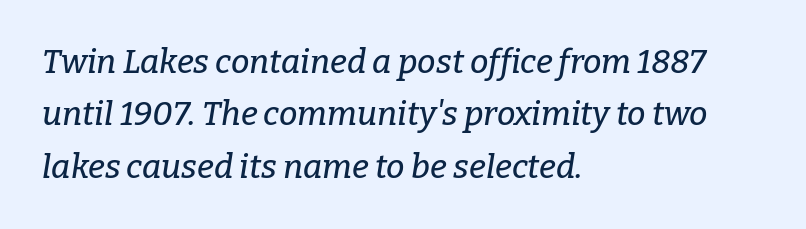
Q: Is the text italic (slanted)? A: Yes, it leans right by about 9 degrees.
Q: Is the typeface a serif or a sans-serif typeface? A: Serif.
Q: Is the text underlined? A: No.
Q: How is the paragraph aligned? A: Left-aligned.
Q: Is the spacing between letters normal or unusually wide? A: Normal.
Q: Is the spacing between lines tight, normal or loose? A: Normal.
Q: Width (condensed, normal, or wide)? A: Normal.
Q: Stroke contrast? A: Low.
Q: x-height? A: Medium.
Q: Monospaced? A: No.
